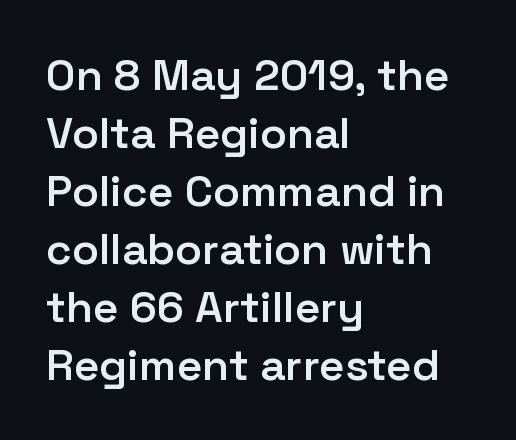
Students, observe: this is what conventionally led text looks like. The typesetter chose a ragged-right arrangement here. Check under the words: just untouched page. Examine the stroke ends and you'll find no serifs. The lettering stays uniformly vertical, giving the passage a roman look.
